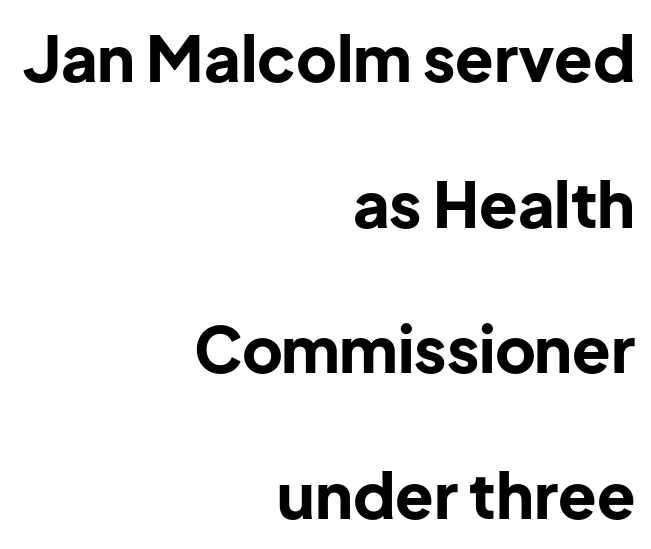
Every row of glyphs terminates at an identical x-position on the right. Nothing unusual about the tracking: characters are spaced as the font intends. The lettering holds an erect, upright posture throughout. A typesetter would call this proportional, since set widths differ per character. The letters carry no serifs — their stems end cleanly without finishing strokes. Horizontal bands of white between lines are thick stripes.
